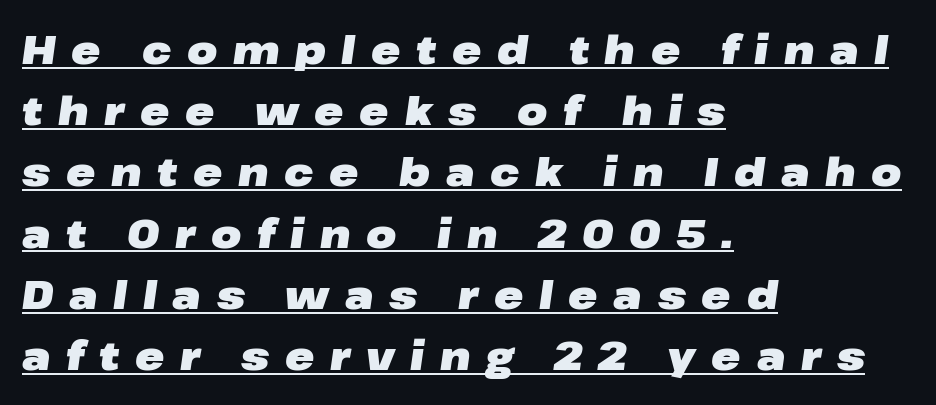
The passage shown stacks its lines at a standard gap. Note the varied advance widths — an 'i' is clearly narrower than an 'm'. Would a proofreader flag this as italicized? Yes. Stroke thickness is high; the sample reads as a true bold.
